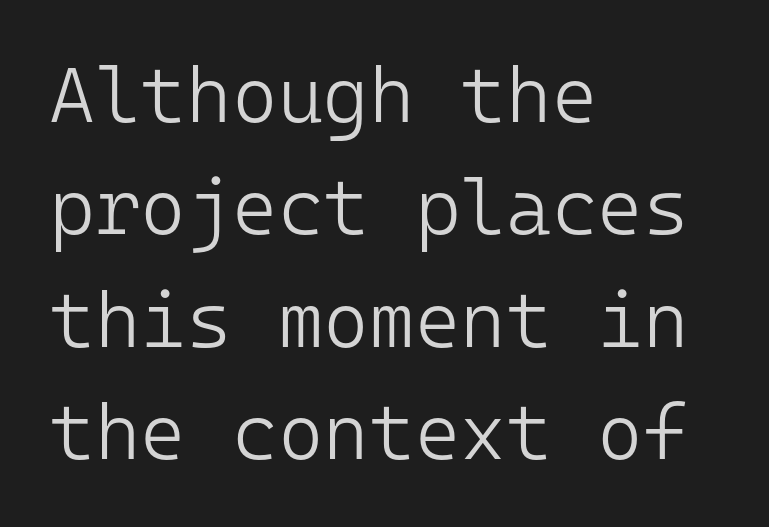
{"serif": "no", "italic": "no", "bold": "no", "weight": "light", "width": "normal", "stroke_contrast": "low", "x_height": "medium", "monospaced": "yes", "underline": "no", "align": "left", "line_spacing": "normal", "line_spacing_ratio": 1.44, "letter_spacing": "normal", "letter_spacing_em": 0.0, "glyph_px": 78}
